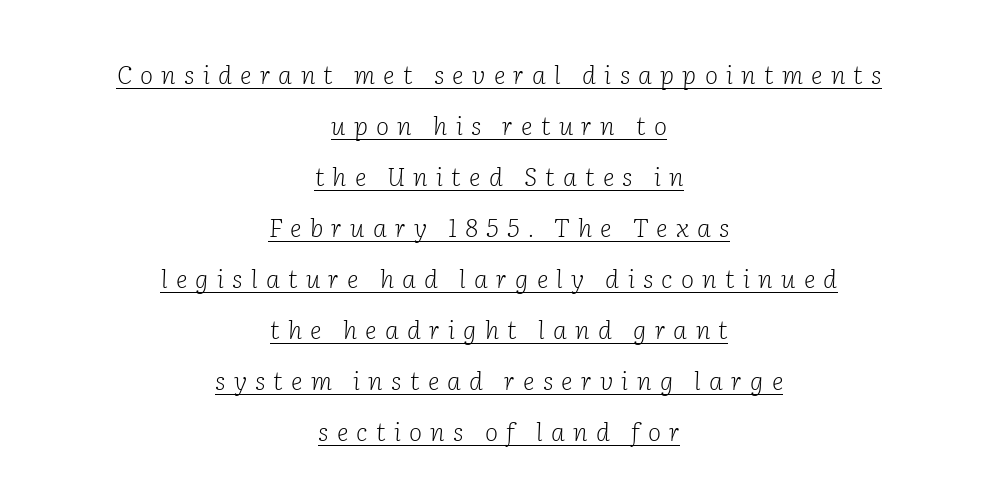
{"italic": "yes", "lean": "right", "slant_degrees": 2, "bold": "no", "underline": "yes", "align": "center", "line_spacing": "loose", "line_spacing_ratio": 2.04, "letter_spacing": "wide", "letter_spacing_em": 0.33, "glyph_px": 25}
